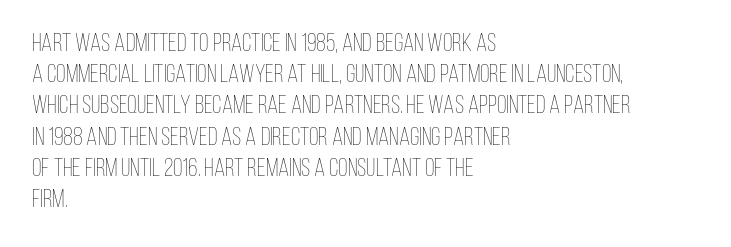
Spacing between characters is what you'd get straight out of the box. Ordinary non-slanted type is in use. The compositor pushed each line to the left boundary. Rows of type keep a routine distance in the vertical direction.
